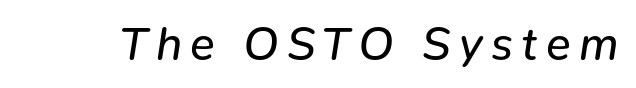
{"italic": "yes", "lean": "right", "slant_degrees": 9, "bold": "no", "weight": "regular", "width": "normal", "stroke_contrast": "low", "x_height": "medium", "monospaced": "no", "underline": "no", "glyph_px": 46}
